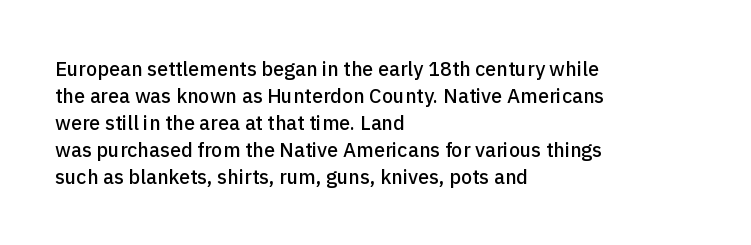
Q: Is the text italic (slanted)? A: No, it is upright.
Q: Is the text underlined? A: No.
Q: How is the paragraph aligned? A: Left-aligned.
Q: Is the spacing between letters normal or unusually wide? A: Normal.
Q: Is the spacing between lines tight, normal or loose? A: Normal.
